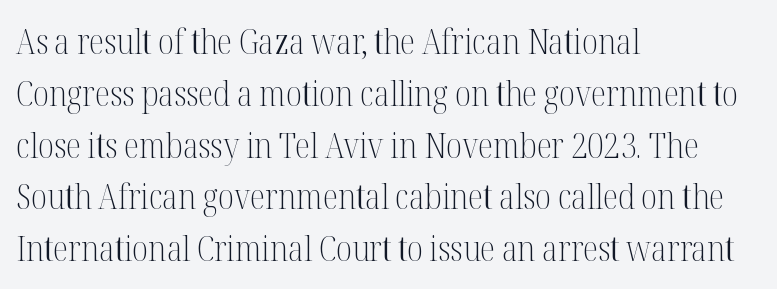
Q: Is the text bold? A: No.
Q: Is the text italic (slanted)? A: No, it is upright.
Q: Is the typeface a serif or a sans-serif typeface? A: Serif.
Q: Is the text underlined? A: No.
Q: How is the paragraph aligned? A: Left-aligned.
Q: Is the spacing between letters normal or unusually wide? A: Normal.
Q: Is the spacing between lines tight, normal or loose? A: Normal.
Q: Width (condensed, normal, or wide)? A: Condensed.
Q: Stroke contrast? A: Medium.
Q: x-height? A: Medium.
Q: Monospaced? A: No.
